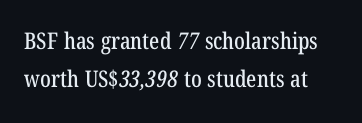
The passage shown is not underscored anywhere. These lines sit exactly where default settings would place them. Tracking value appears to be zero — textbook default spacing.
